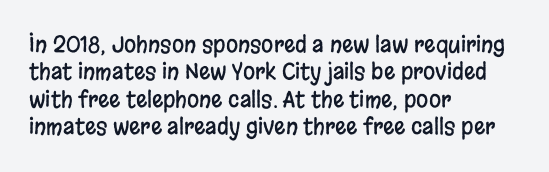
The image shows 22 px text type, upright; set left-aligned, normal line spacing (1.25x), normal letter spacing, not underlined.
